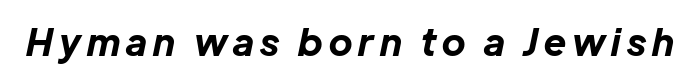
{"italic": "yes", "lean": "right", "slant_degrees": 12, "bold": "yes", "weight": "bold", "width": "normal", "stroke_contrast": "low", "x_height": "medium", "monospaced": "no", "underline": "no", "glyph_px": 37}
